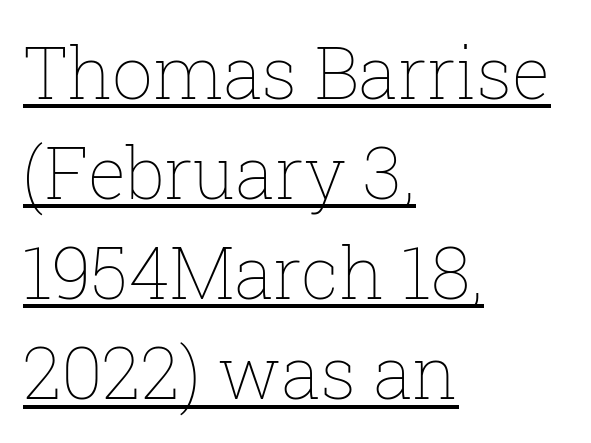
{"italic": "no", "bold": "no", "weight": "thin", "width": "normal", "stroke_contrast": "low", "x_height": "medium", "monospaced": "no", "underline": "yes", "align": "left", "line_spacing": "normal", "line_spacing_ratio": 1.39, "letter_spacing": "normal", "letter_spacing_em": 0.0, "glyph_px": 72}
